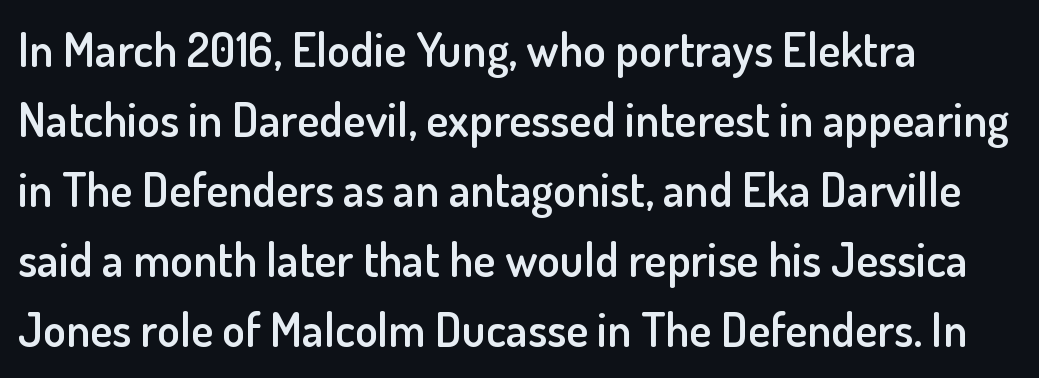
The image shows 47 px semibold sans-serif type, upright; set left-aligned, normal line spacing (1.49x), normal letter spacing, not underlined; low stroke contrast and a small x-height.
